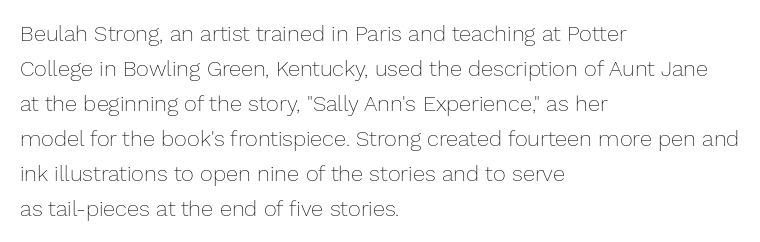
The image shows 22 px text type, upright; set left-aligned, normal line spacing (1.59x), normal letter spacing, not underlined.
